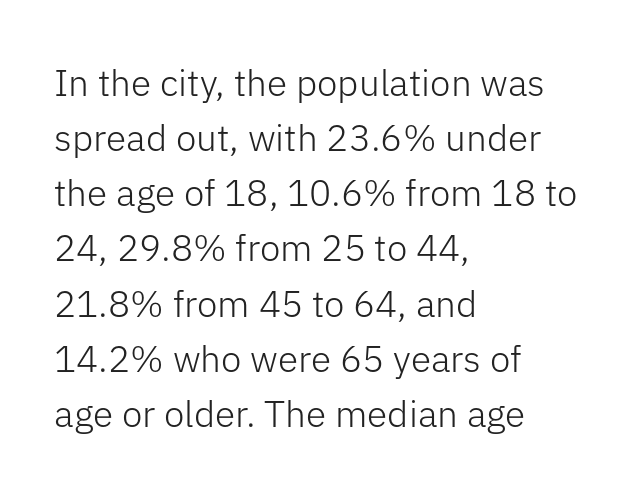
The image shows 37 px light sans-serif type, upright; set left-aligned, normal line spacing (1.49x), normal letter spacing, not underlined; low stroke contrast and a medium x-height.
